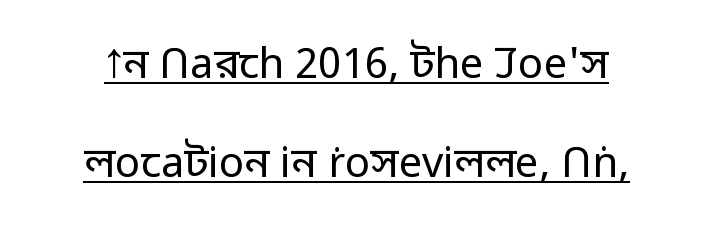
The image shows 42 px regular-weight sans-serif type, upright; set loose line spacing (2.35x), normal letter spacing, underlined; low stroke contrast and a medium x-height.
